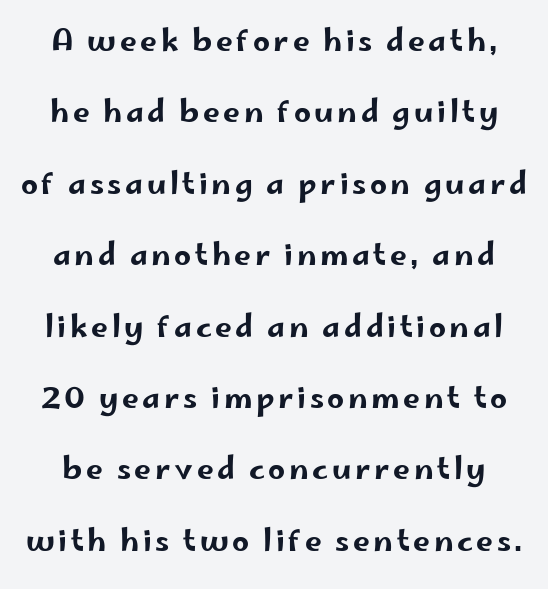
Q: Is the text italic (slanted)? A: No, it is upright.
Q: Is the typeface a serif or a sans-serif typeface? A: Sans-serif.
Q: Is the text underlined? A: No.
Q: Is the spacing between lines tight, normal or loose? A: Loose.
Q: Width (condensed, normal, or wide)? A: Wide.
Q: Stroke contrast? A: Low.
Q: x-height? A: Small.
Q: Monospaced? A: No.
